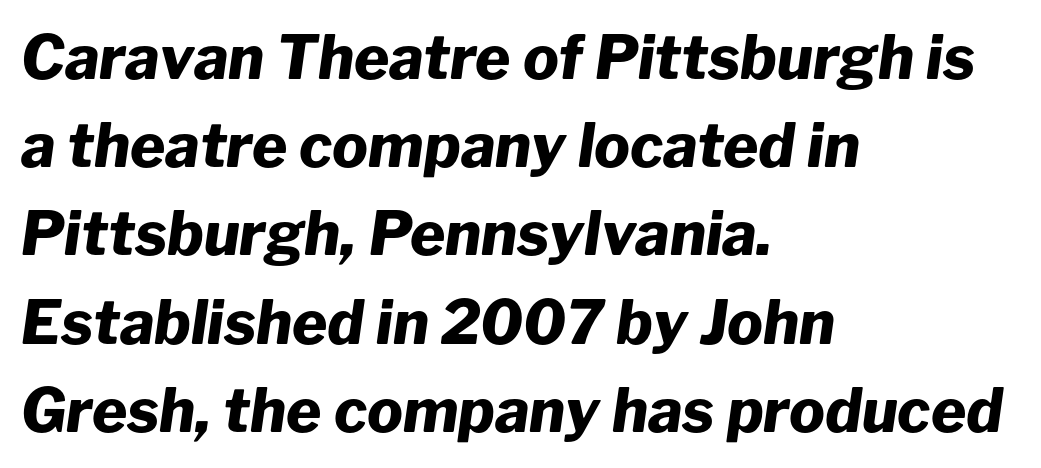
Q: Is the text bold? A: Yes.
Q: Is the text italic (slanted)? A: Yes, it leans right by about 8 degrees.
Q: Is the text underlined? A: No.
Q: How is the paragraph aligned? A: Left-aligned.
Q: Is the spacing between letters normal or unusually wide? A: Normal.
Q: Is the spacing between lines tight, normal or loose? A: Normal.
Q: Width (condensed, normal, or wide)? A: Normal.
Q: Stroke contrast? A: Low.
Q: x-height? A: Medium.
Q: Monospaced? A: No.
